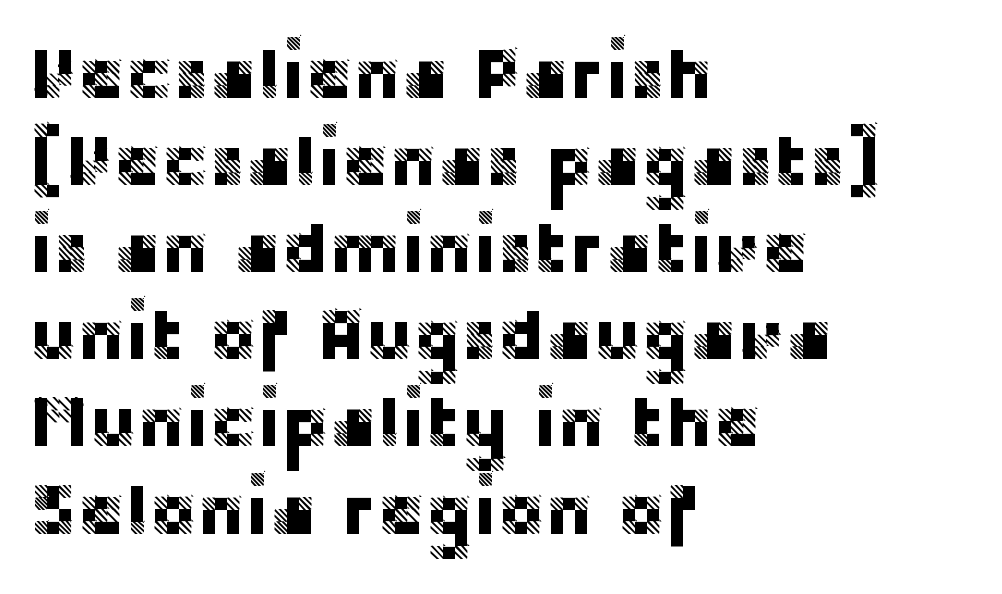
{"serif": "no", "italic": "no", "width": "normal", "stroke_contrast": "low", "x_height": "large", "monospaced": "no", "underline": "no", "align": "left", "line_spacing_ratio": 1.21, "letter_spacing": "normal", "letter_spacing_em": 0.0, "glyph_px": 72}
